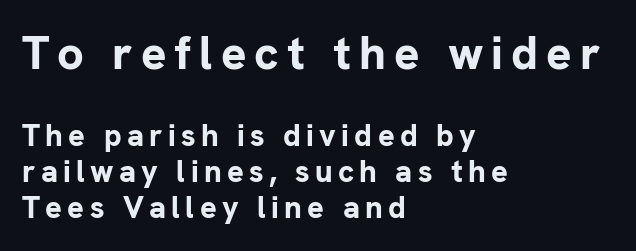
Q: Is the text bold? A: Yes.
Q: Is the text italic (slanted)? A: No, it is upright.
Q: Is the typeface a serif or a sans-serif typeface? A: Sans-serif.
Q: Is the text underlined? A: No.
Q: How is the paragraph aligned? A: Left-aligned.
Q: Which block of text is set in a larger size, the first (top) or the second (bottom)? A: The first (top) one.
Q: Width (condensed, normal, or wide)? A: Normal.
Q: Stroke contrast? A: Low.
Q: x-height? A: Medium.
Q: Monospaced? A: No.
